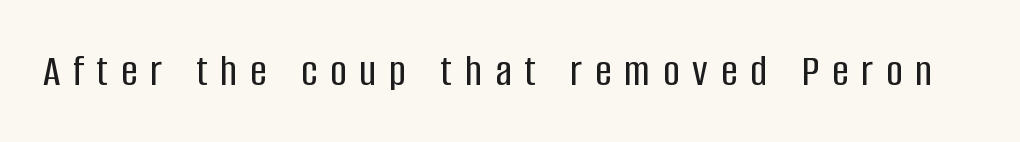
The image shows 46 px condensed sans-serif type, upright; set unusually wide letter spacing (+0.28 em), not underlined; low stroke contrast and a large x-height.
